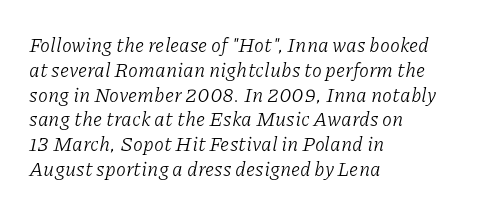
{"italic": "yes", "lean": "right", "slant_degrees": 11, "bold": "no", "underline": "no", "align": "left", "line_spacing_ratio": 1.24, "letter_spacing": "normal", "letter_spacing_em": 0.0, "glyph_px": 20}
